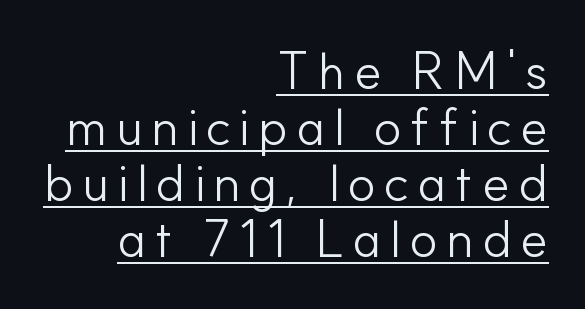
Visually the block forms a straight wall on the right and a jagged coastline on the left. Style check: upright. The specimen includes a rule beneath the text block's lines. A quiet, ordinary-to-light weight characterises the typeface.
